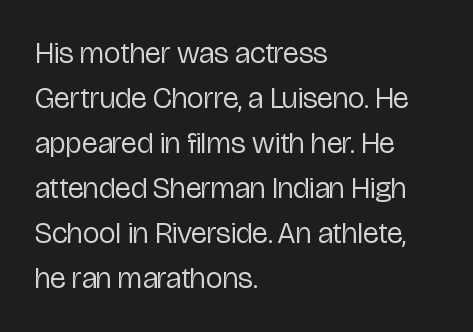
{"serif": "no", "italic": "no", "bold": "no", "weight": "regular", "width": "condensed", "stroke_contrast": "low", "x_height": "medium", "monospaced": "no", "underline": "no", "align": "left", "line_spacing": "normal", "line_spacing_ratio": 1.5, "letter_spacing": "normal", "letter_spacing_em": 0.0, "glyph_px": 30}
